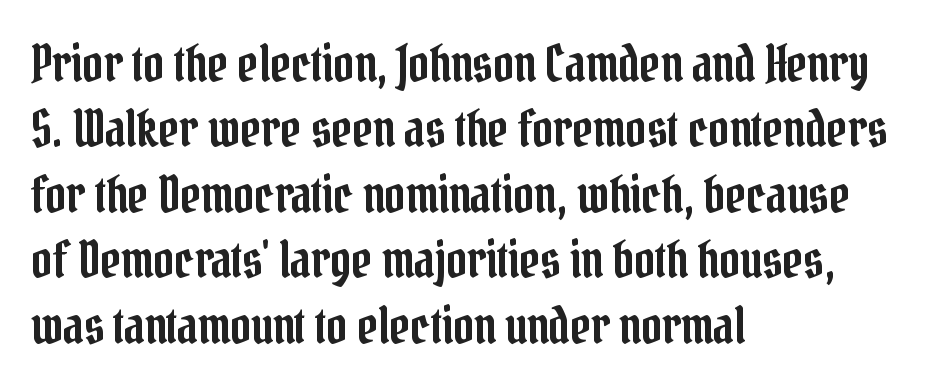
Every row of glyphs begins at an identical x-position on the left. Rendered with straight, roman letterforms. This rendering employs a face with finishing strokes, i.e., a serif. The letters sit at their default tracking, neither squeezed nor spread. No word sits above an underline.
